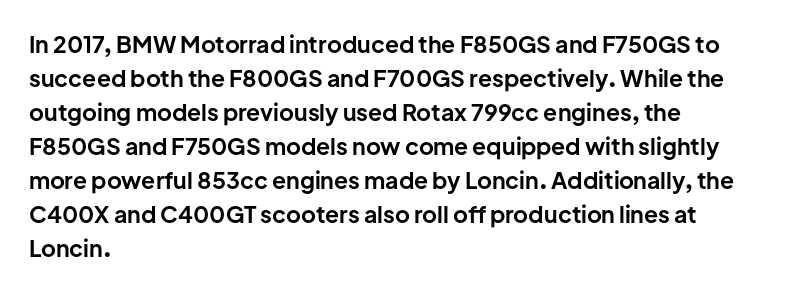
{"italic": "no", "bold": "yes", "underline": "no", "align": "left", "line_spacing": "normal", "line_spacing_ratio": 1.48, "letter_spacing": "normal", "letter_spacing_em": 0.0, "glyph_px": 23}
